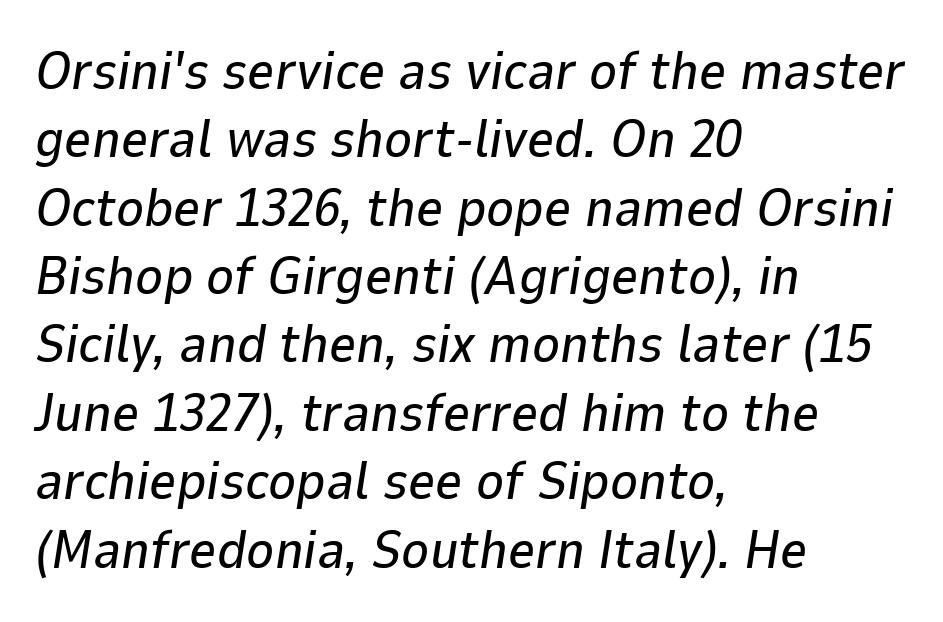
{"italic": "yes", "lean": "right", "slant_degrees": 9, "width": "normal", "stroke_contrast": "low", "x_height": "medium", "monospaced": "no", "underline": "no", "align": "left", "line_spacing": "normal", "line_spacing_ratio": 1.29, "letter_spacing": "normal", "letter_spacing_em": 0.0, "glyph_px": 53}
